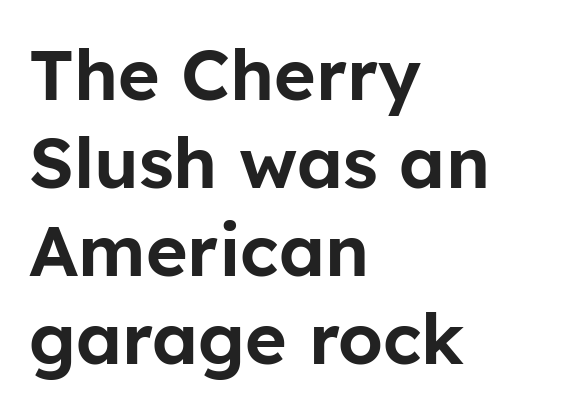
The letterforms sit shoulder to shoulder at normal distance. Posture: vertical. The passage is arranged the way most books set body copy — flush left. You could not count columns in this text — the font is proportionally spaced. Check under the words: just untouched page.
